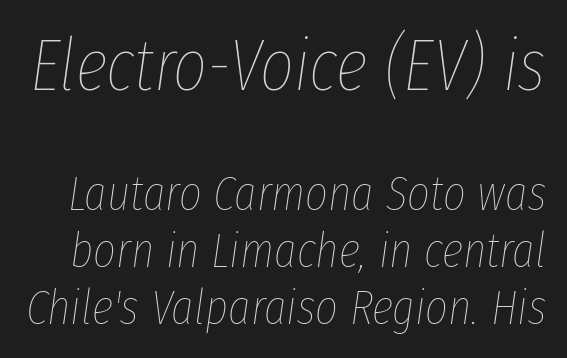
Q: Is the text bold? A: No.
Q: Is the text italic (slanted)? A: Yes, it leans right by about 8 degrees.
Q: Is the text underlined? A: No.
Q: Is the spacing between letters normal or unusually wide? A: Normal.
Q: Which block of text is set in a larger size, the first (top) or the second (bottom)? A: The first (top) one.
Q: Width (condensed, normal, or wide)? A: Condensed.
Q: Stroke contrast? A: Low.
Q: x-height? A: Medium.
Q: Monospaced? A: No.
